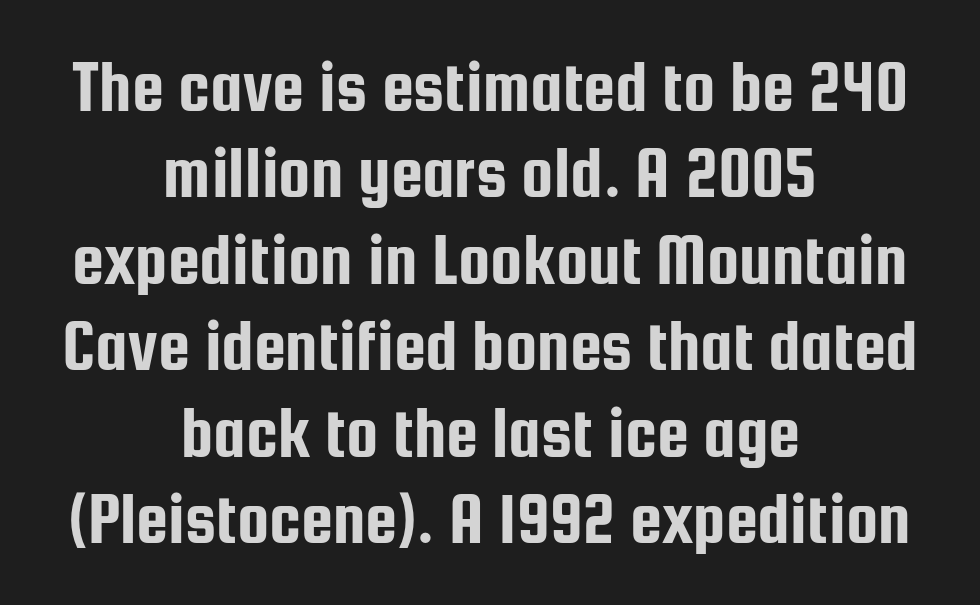
Q: Is the text italic (slanted)? A: No, it is upright.
Q: Is the typeface a serif or a sans-serif typeface? A: Sans-serif.
Q: Is the text underlined? A: No.
Q: How is the paragraph aligned? A: Centered.
Q: Is the spacing between letters normal or unusually wide? A: Normal.
Q: Width (condensed, normal, or wide)? A: Condensed.
Q: Stroke contrast? A: Low.
Q: x-height? A: Medium.
Q: Monospaced? A: No.
